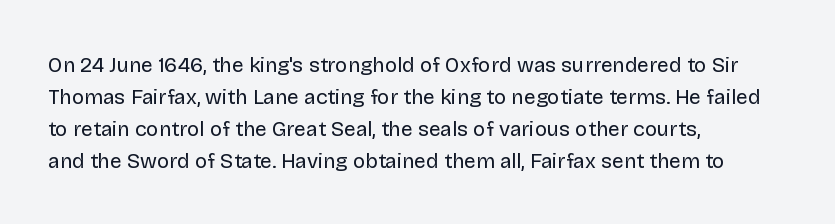
The image shows 21 px text type, upright; set left-aligned, normal line spacing (1.52x), normal letter spacing, not underlined.
